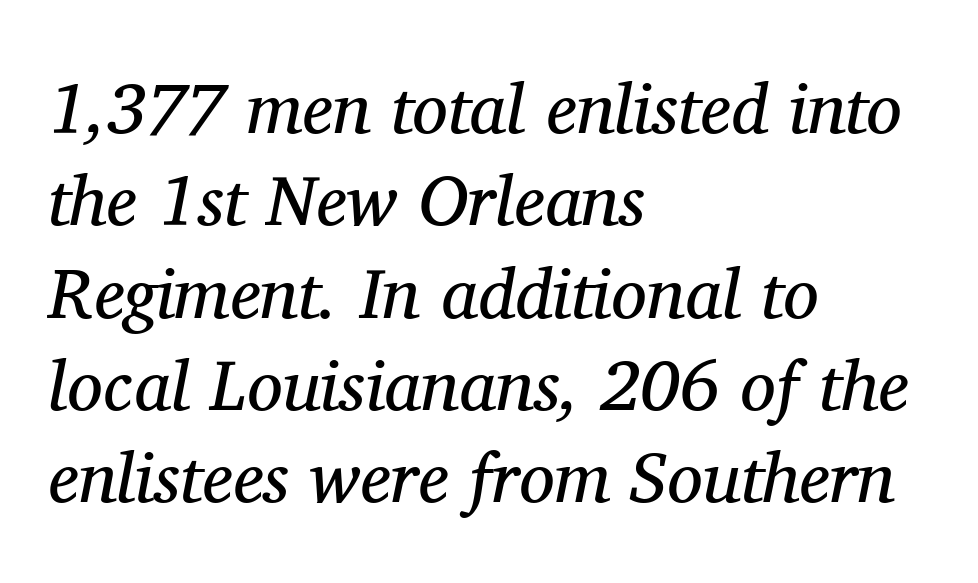
The image shows 71 px regular-weight serif type, italic (leaning right); set left-aligned, normal line spacing (1.3x), normal letter spacing, not underlined; medium stroke contrast and a medium x-height.
